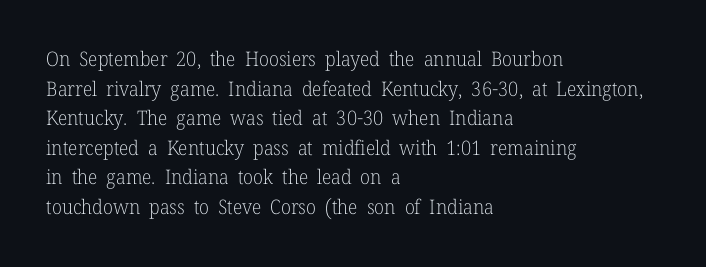
Compared with a typical body face, this is equally light or lighter still. The line texture is even and compact thanks to regular tracking. The space directly below the letters is spotless. Nope, not italic — everything's standing straight.
